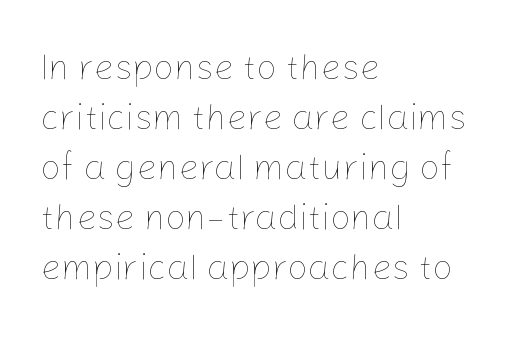
The image shows 36 px thin type, upright; set left-aligned, normal line spacing (1.39x), normal letter spacing, not underlined; low stroke contrast and a medium x-height.
